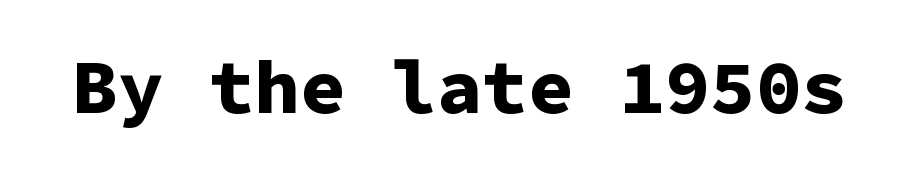
{"serif": "no", "italic": "no", "bold": "yes", "weight": "bold", "width": "normal", "stroke_contrast": "low", "x_height": "medium", "monospaced": "yes", "underline": "no", "letter_spacing": "normal", "letter_spacing_em": 0.0, "glyph_px": 76}
